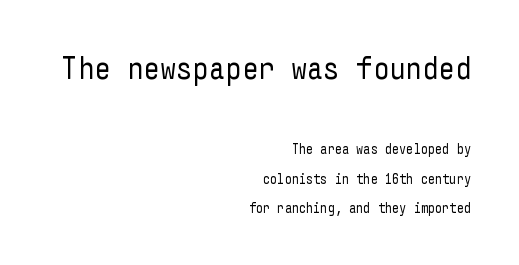
Q: Is the text bold? A: No.
Q: Is the text italic (slanted)? A: No, it is upright.
Q: Is the typeface a serif or a sans-serif typeface? A: Sans-serif.
Q: Is the text underlined? A: No.
Q: How is the paragraph aligned? A: Right-aligned.
Q: Is the spacing between letters normal or unusually wide? A: Normal.
Q: Is the spacing between lines tight, normal or loose? A: Loose.
Q: Which block of text is set in a larger size, the first (top) or the second (bottom)? A: The first (top) one.
Q: Width (condensed, normal, or wide)? A: Condensed.
Q: Stroke contrast? A: Low.
Q: x-height? A: Medium.
